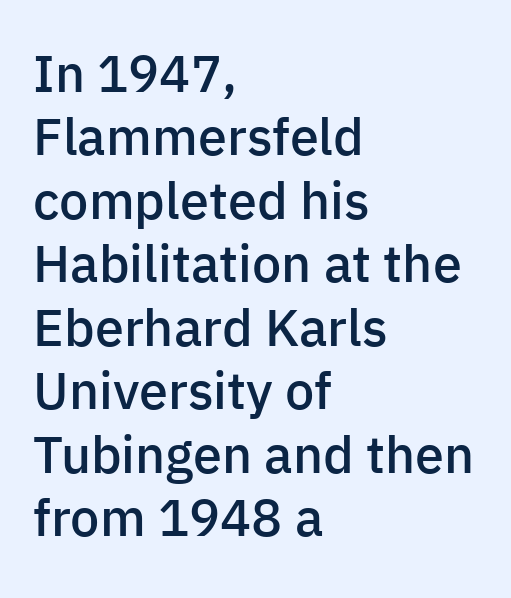
{"serif": "no", "italic": "no", "bold": "semi", "weight": "semibold", "width": "normal", "stroke_contrast": "low", "x_height": "medium", "monospaced": "no", "underline": "no", "align": "left", "line_spacing_ratio": 1.22, "letter_spacing": "normal", "letter_spacing_em": 0.0, "glyph_px": 52}
